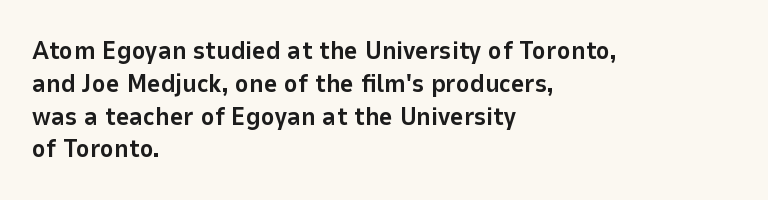
{"italic": "no", "bold": "yes", "underline": "no", "align": "left", "line_spacing": "normal", "line_spacing_ratio": 1.26, "letter_spacing": "normal", "letter_spacing_em": 0.0, "glyph_px": 26}
